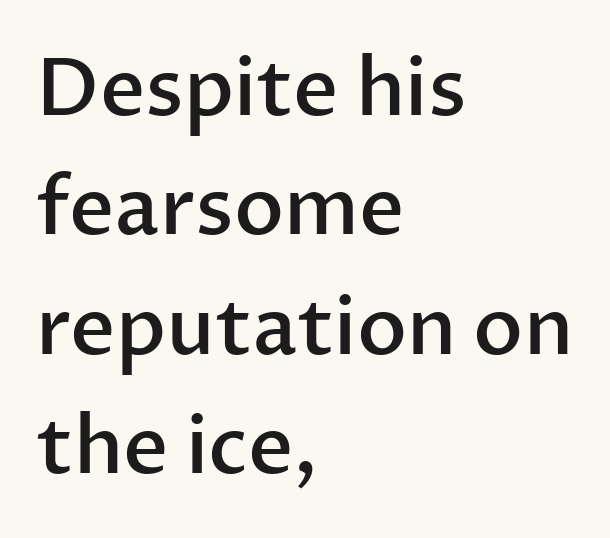
Q: Is the text bold? A: Semi-bold.
Q: Is the text italic (slanted)? A: No, it is upright.
Q: Is the typeface a serif or a sans-serif typeface? A: Sans-serif.
Q: Is the text underlined? A: No.
Q: How is the paragraph aligned? A: Left-aligned.
Q: Is the spacing between letters normal or unusually wide? A: Normal.
Q: Is the spacing between lines tight, normal or loose? A: Normal.
Q: Width (condensed, normal, or wide)? A: Normal.
Q: Stroke contrast? A: Low.
Q: x-height? A: Medium.
Q: Monospaced? A: No.
